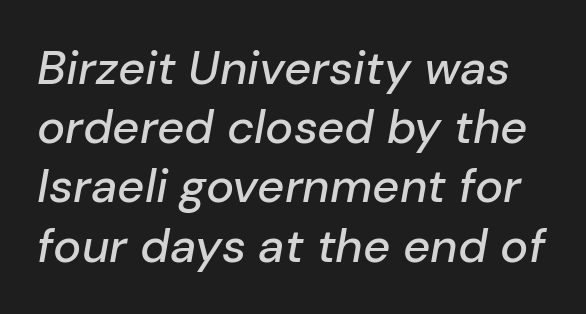
Q: Is the text italic (slanted)? A: Yes, it leans right by about 10 degrees.
Q: Is the text underlined? A: No.
Q: Is the spacing between letters normal or unusually wide? A: Normal.
Q: Is the spacing between lines tight, normal or loose? A: Normal.
Q: Width (condensed, normal, or wide)? A: Normal.
Q: Stroke contrast? A: Low.
Q: x-height? A: Medium.
Q: Monospaced? A: No.
